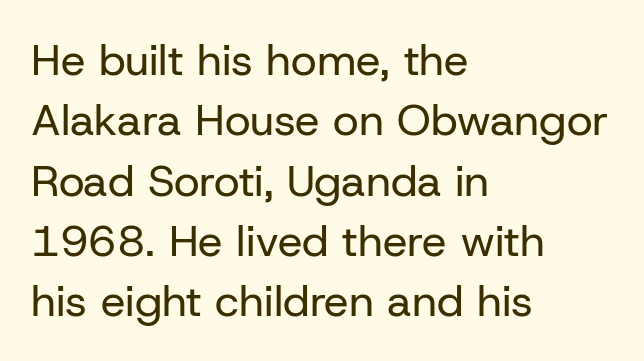
The image shows 44 px regular-weight sans-serif type, upright; set left-aligned, normal line spacing (1.37x), normal letter spacing, not underlined; low stroke contrast and a medium x-height.
